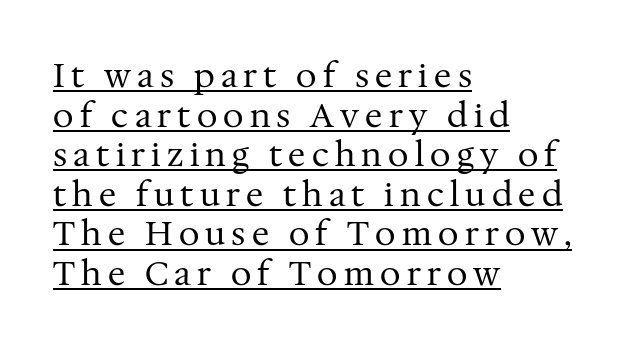
{"serif": "yes", "italic": "no", "bold": "no", "weight": "regular", "width": "normal", "stroke_contrast": "medium", "x_height": "medium", "monospaced": "no", "underline": "yes", "align": "left", "line_spacing_ratio": 1.2, "glyph_px": 33}
